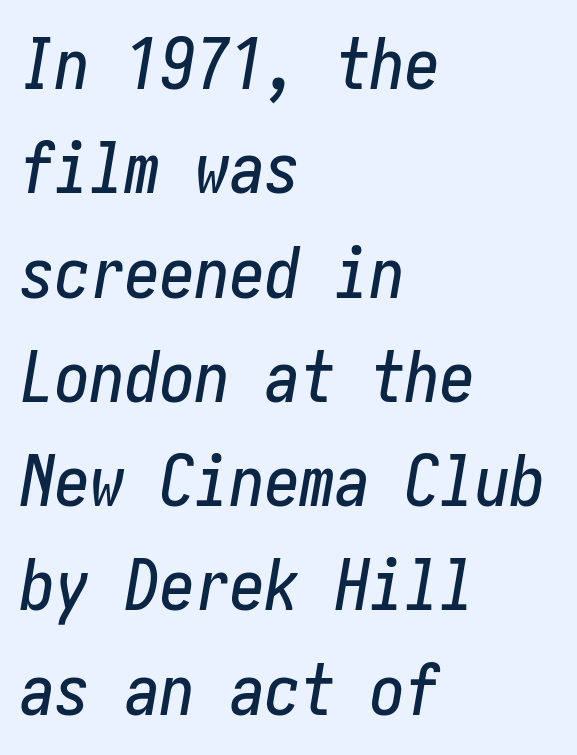
The image shows 70 px condensed type, italic (leaning right); set left-aligned, normal line spacing (1.49x), normal letter spacing, not underlined; low stroke contrast and a medium x-height.
